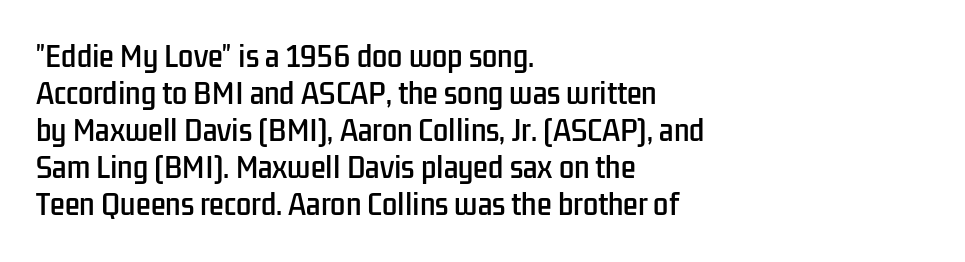
Q: Is the text italic (slanted)? A: No, it is upright.
Q: Is the text underlined? A: No.
Q: How is the paragraph aligned? A: Left-aligned.
Q: Is the spacing between letters normal or unusually wide? A: Normal.
Q: Is the spacing between lines tight, normal or loose? A: Normal.
